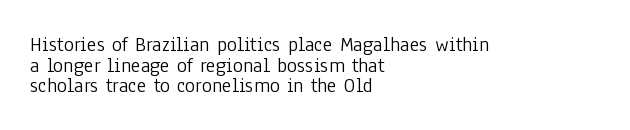
Underline: absent. Inter-character spacing is left at the font's built-in metrics. Rows of type sit shoulder to shoulder in the vertical direction. Compared with a typical body face, this is equally light or lighter still. The text block is weighted toward the left margin, trailing off unevenly rightward.
